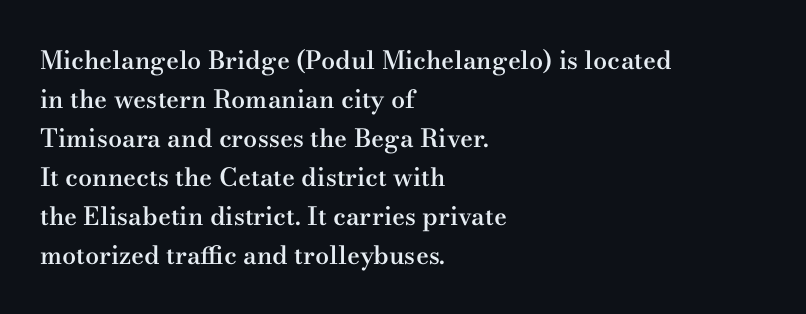
Q: Is the text bold? A: Semi-bold.
Q: Is the text italic (slanted)? A: No, it is upright.
Q: Is the text underlined? A: No.
Q: How is the paragraph aligned? A: Left-aligned.
Q: Is the spacing between letters normal or unusually wide? A: Normal.
Q: Is the spacing between lines tight, normal or loose? A: Normal.
